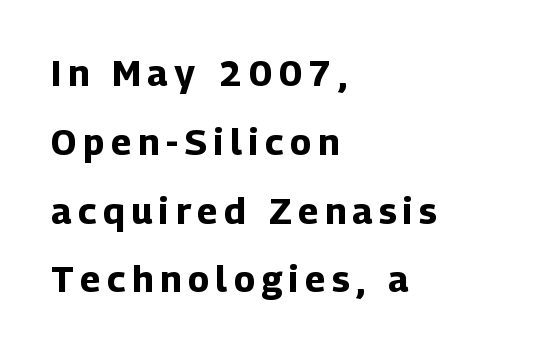
Q: Is the text bold? A: Yes.
Q: Is the text italic (slanted)? A: No, it is upright.
Q: Is the typeface a serif or a sans-serif typeface? A: Sans-serif.
Q: Is the text underlined? A: No.
Q: How is the paragraph aligned? A: Left-aligned.
Q: Is the spacing between lines tight, normal or loose? A: Loose.
Q: Width (condensed, normal, or wide)? A: Normal.
Q: Stroke contrast? A: Low.
Q: x-height? A: Medium.
Q: Monospaced? A: No.
